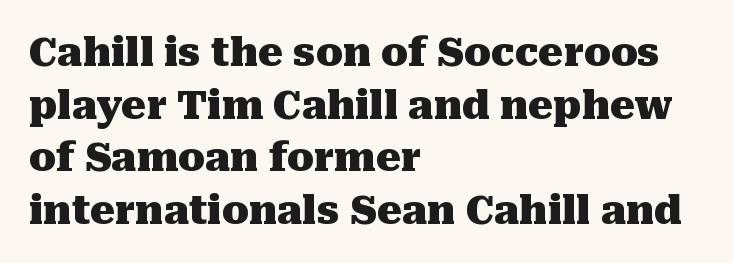
The image shows 39 px heavy serif type, upright; set left-aligned, normal line spacing (1.35x), normal letter spacing, not underlined; medium stroke contrast and a medium x-height.
